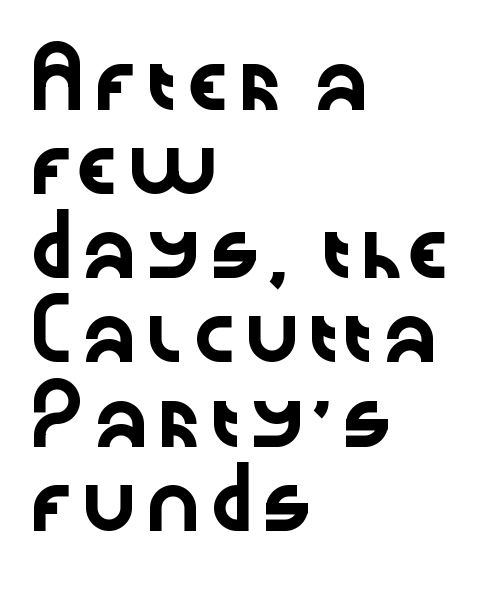
Q: Is the text italic (slanted)? A: No, it is upright.
Q: Is the typeface a serif or a sans-serif typeface? A: Sans-serif.
Q: Is the text underlined? A: No.
Q: How is the paragraph aligned? A: Left-aligned.
Q: Is the spacing between letters normal or unusually wide? A: Normal.
Q: Is the spacing between lines tight, normal or loose? A: Normal.
Q: Width (condensed, normal, or wide)? A: Wide.
Q: Stroke contrast? A: Low.
Q: x-height? A: Medium.
Q: Monospaced? A: No.
